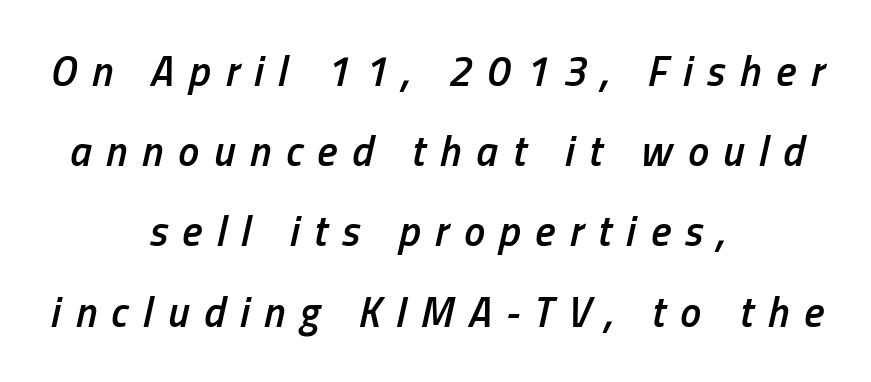
This sample has the flowing, uneven cadence of proportional lettering. Is there much room between lines? Yes — plenty of vertical air separates them. Visually the block forms a symmetrical silhouette, jagged on both flanks. Quick note: italic. The specimen omits any rule beneath the text block's lines. Caption: semibold face, moderately heavy strokes.
